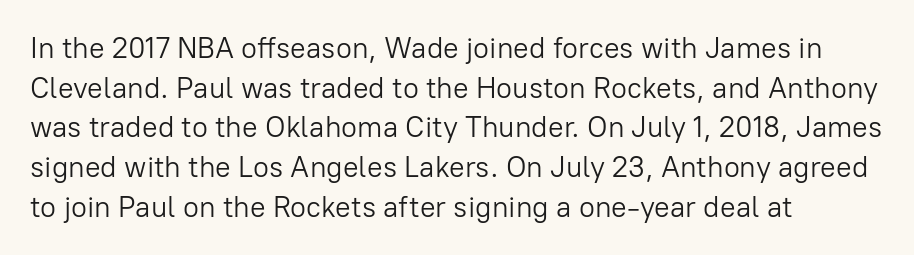
The image shows 29 px light sans-serif type, upright; set left-aligned, normal line spacing (1.37x), normal letter spacing, not underlined; low stroke contrast and a medium x-height.
